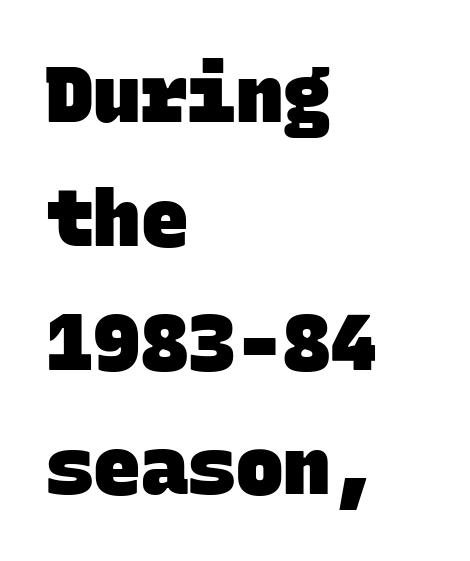
These lines are rendered in a fixed-pitch font. Typesetter's note: full bold, strokes at maximum text heaviness. Glyph-to-glyph distance matches everyday printed text. All the whitespace from short lines collects on the right.
